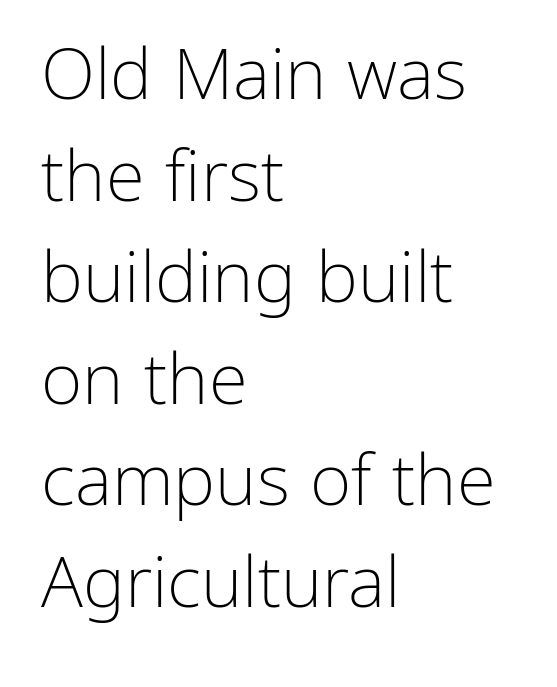
Q: Is the text bold? A: No.
Q: Is the text italic (slanted)? A: No, it is upright.
Q: Is the typeface a serif or a sans-serif typeface? A: Sans-serif.
Q: Is the text underlined? A: No.
Q: How is the paragraph aligned? A: Left-aligned.
Q: Is the spacing between letters normal or unusually wide? A: Normal.
Q: Is the spacing between lines tight, normal or loose? A: Normal.
Q: Width (condensed, normal, or wide)? A: Normal.
Q: Stroke contrast? A: Low.
Q: x-height? A: Medium.
Q: Monospaced? A: No.
